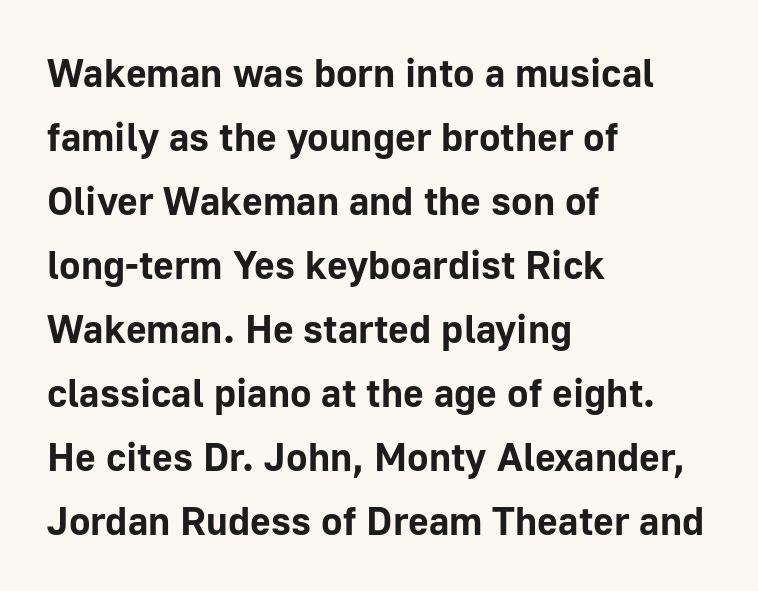
All the whitespace from short lines collects on the right. Tracking value appears to be zero — textbook default spacing. Heavy-handed strokes throughout: this text is bold. The letters stand upright; this is a roman face.
